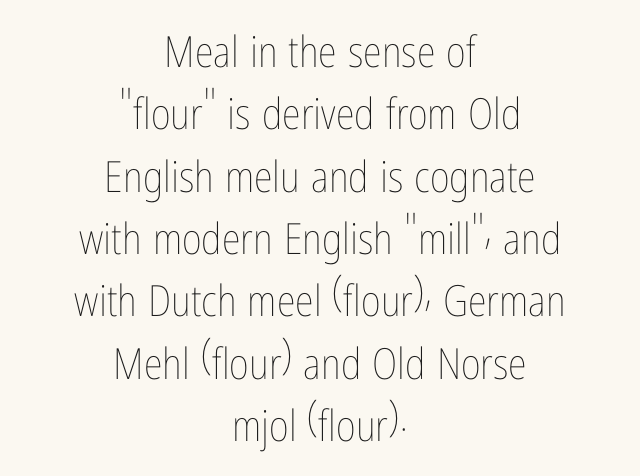
Beneath every word, the page is bare. Ordinary non-slanted type is in use. Vertical stems look standard width or narrower in stroke. Here the glyphs are tracked normally, forming tight word shapes. The text block is weighted toward neither margin, spreading evenly from the middle. One glance says typical: line gaps are just what's usual.
